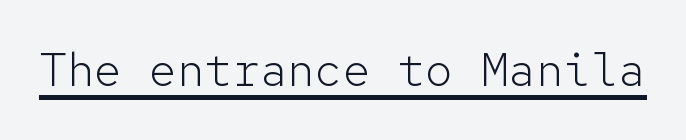
Q: Is the text bold? A: No.
Q: Is the text italic (slanted)? A: No, it is upright.
Q: Is the typeface a serif or a sans-serif typeface? A: Sans-serif.
Q: Is the text underlined? A: Yes.
Q: Is the spacing between letters normal or unusually wide? A: Normal.
Q: Width (condensed, normal, or wide)? A: Normal.
Q: Stroke contrast? A: Low.
Q: x-height? A: Medium.
Q: Monospaced? A: Yes.
